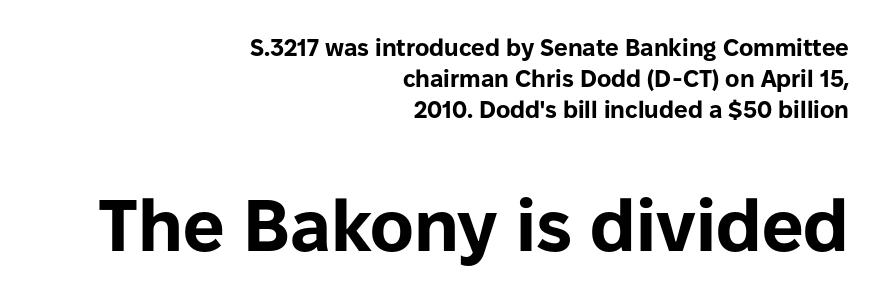
Q: Is the text bold? A: Yes.
Q: Is the text italic (slanted)? A: No, it is upright.
Q: Is the typeface a serif or a sans-serif typeface? A: Sans-serif.
Q: Is the text underlined? A: No.
Q: How is the paragraph aligned? A: Right-aligned.
Q: Is the spacing between letters normal or unusually wide? A: Normal.
Q: Is the spacing between lines tight, normal or loose? A: Normal.
Q: Which block of text is set in a larger size, the first (top) or the second (bottom)? A: The second (bottom) one.
Q: Width (condensed, normal, or wide)? A: Normal.
Q: Stroke contrast? A: Low.
Q: x-height? A: Medium.
Q: Monospaced? A: No.
